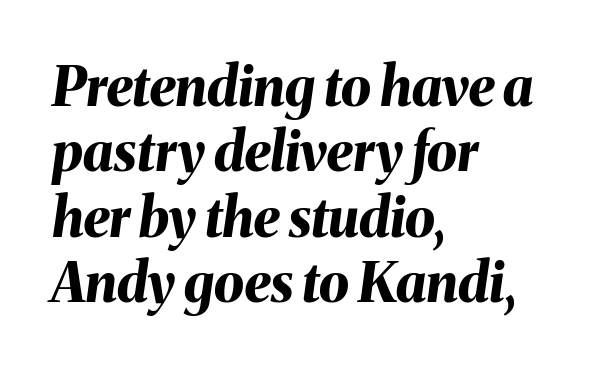
Q: Is the text bold? A: Yes.
Q: Is the text italic (slanted)? A: Yes, it leans right by about 8 degrees.
Q: Is the text underlined? A: No.
Q: How is the paragraph aligned? A: Left-aligned.
Q: Is the spacing between letters normal or unusually wide? A: Normal.
Q: Width (condensed, normal, or wide)? A: Normal.
Q: Stroke contrast? A: Medium.
Q: x-height? A: Medium.
Q: Monospaced? A: No.
